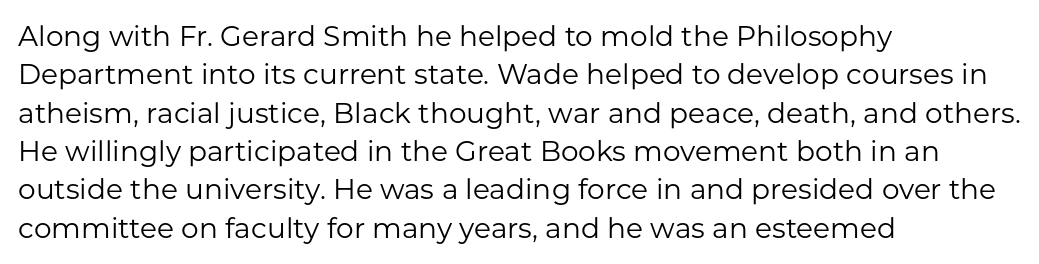
The paragraph shown leans on its left margin. The specimen omits any rule beneath the text block's lines. The passage shown stacks its lines at a standard gap. Are there feet on the stems? There aren't — it's a sans. Standard letterfit; no display-style spreading of the glyphs. The letters look calm and open, with moderate or lighter stems.
